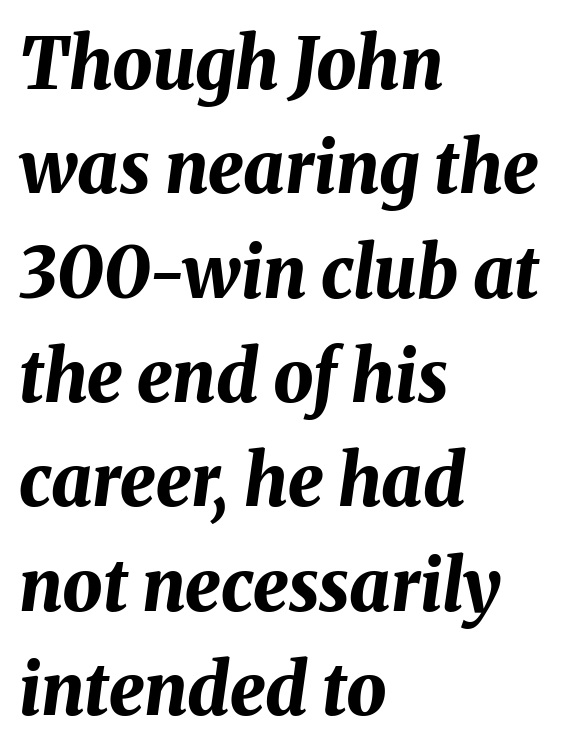
Q: Is the text bold? A: Yes.
Q: Is the text italic (slanted)? A: Yes, it leans right by about 8 degrees.
Q: Is the text underlined? A: No.
Q: How is the paragraph aligned? A: Left-aligned.
Q: Is the spacing between letters normal or unusually wide? A: Normal.
Q: Is the spacing between lines tight, normal or loose? A: Normal.
Q: Width (condensed, normal, or wide)? A: Normal.
Q: Stroke contrast? A: Medium.
Q: x-height? A: Medium.
Q: Monospaced? A: No.
